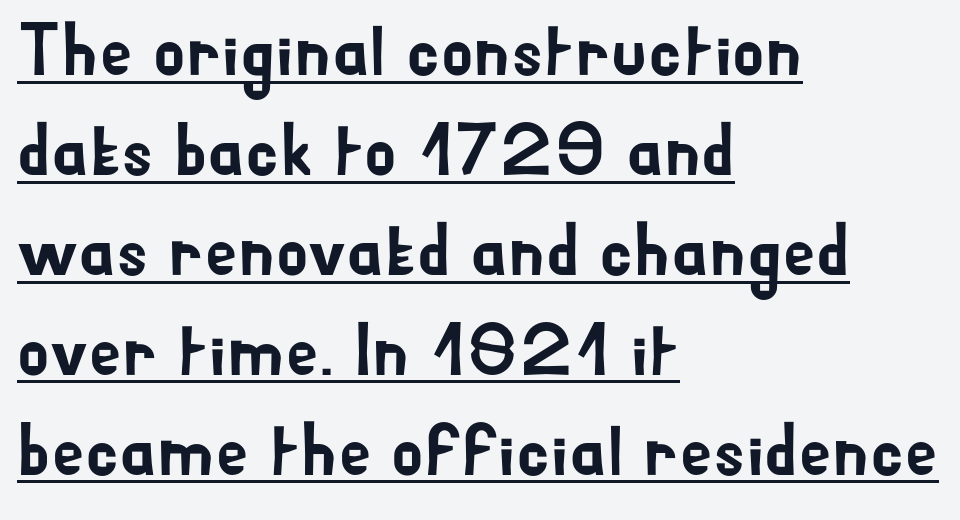
Q: Is the text italic (slanted)? A: No, it is upright.
Q: Is the typeface a serif or a sans-serif typeface? A: Sans-serif.
Q: Is the text underlined? A: Yes.
Q: How is the paragraph aligned? A: Left-aligned.
Q: Is the spacing between letters normal or unusually wide? A: Normal.
Q: Is the spacing between lines tight, normal or loose? A: Normal.
Q: Width (condensed, normal, or wide)? A: Normal.
Q: Stroke contrast? A: Low.
Q: x-height? A: Small.
Q: Monospaced? A: No.
